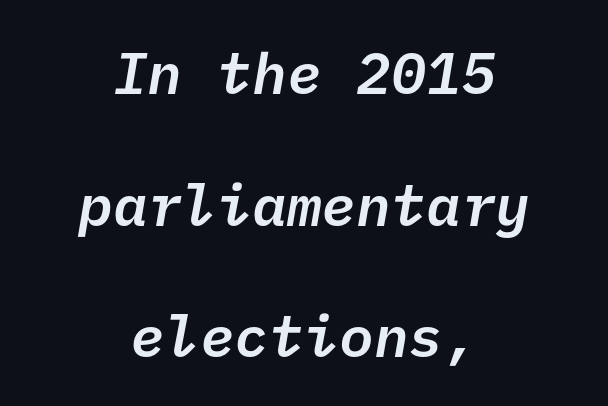
Q: Is the text bold? A: Semi-bold.
Q: Is the typeface a serif or a sans-serif typeface? A: Sans-serif.
Q: Is the text underlined? A: No.
Q: How is the paragraph aligned? A: Centered.
Q: Is the spacing between letters normal or unusually wide? A: Normal.
Q: Is the spacing between lines tight, normal or loose? A: Loose.
Q: Width (condensed, normal, or wide)? A: Normal.
Q: Stroke contrast? A: Low.
Q: x-height? A: Medium.
